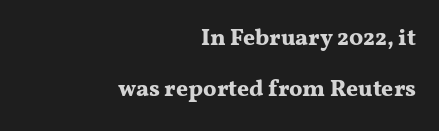
{"italic": "no", "bold": "yes", "underline": "no", "align": "right", "line_spacing": "loose", "line_spacing_ratio": 2.22, "letter_spacing": "normal", "letter_spacing_em": 0.0, "glyph_px": 23}
